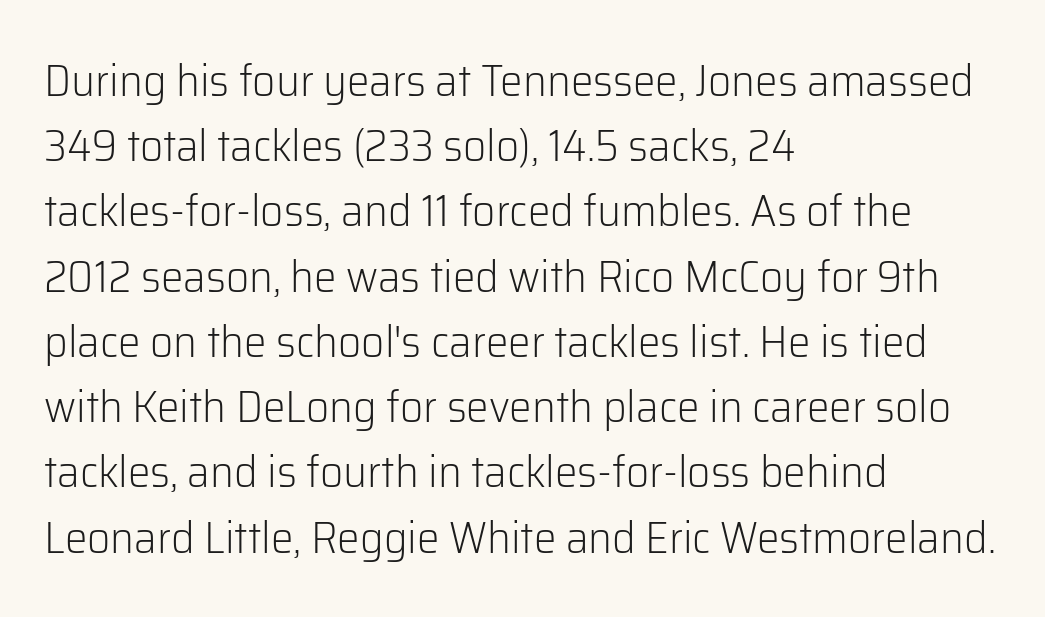
{"serif": "no", "italic": "no", "bold": "no", "weight": "light", "width": "normal", "stroke_contrast": "low", "x_height": "medium", "monospaced": "no", "underline": "no", "align": "left", "line_spacing": "normal", "line_spacing_ratio": 1.45, "letter_spacing": "normal", "letter_spacing_em": 0.0, "glyph_px": 45}
